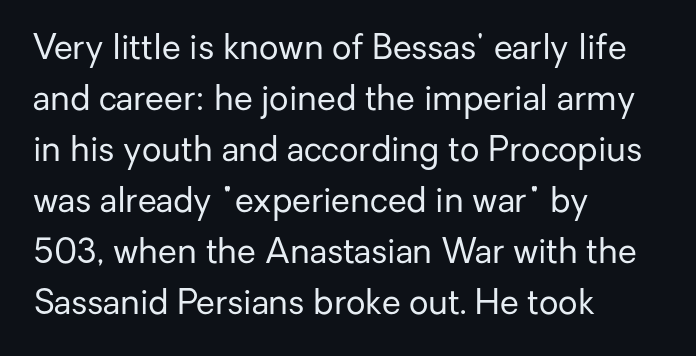
{"serif": "no", "italic": "no", "bold": "no", "weight": "regular", "width": "normal", "stroke_contrast": "low", "x_height": "medium", "monospaced": "no", "underline": "no", "align": "left", "line_spacing": "normal", "line_spacing_ratio": 1.5, "letter_spacing": "normal", "letter_spacing_em": 0.0, "glyph_px": 34}
